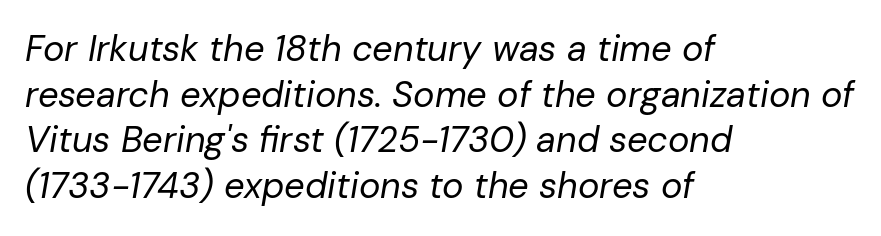
If you measured baseline to baseline, you'd find a middling distance. The face used here is proportionally spaced, like ordinary book or web type. Compared with typical body copy, the letter spacing here is the same. Slant detected: the letters are inclined.
